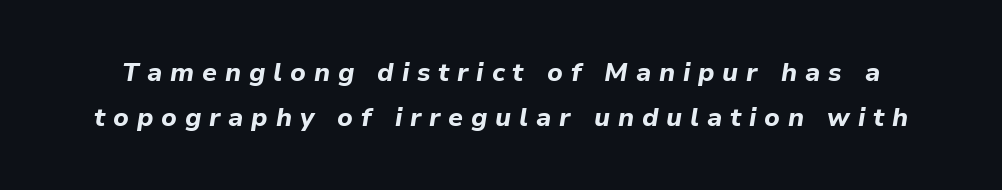
Q: Is the text bold? A: Yes.
Q: Is the text italic (slanted)? A: Yes, it leans right by about 9 degrees.
Q: Is the text underlined? A: No.
Q: Is the spacing between letters normal or unusually wide? A: Unusually wide.
